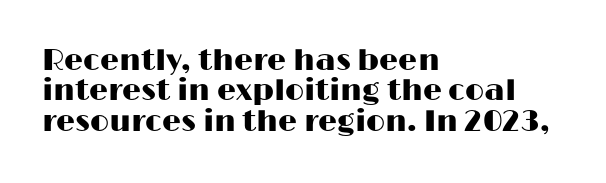
Upright lettering throughout. These lines are rendered in a variable-pitch font. Regarding serifs, this sample does without them. Only glyphs here, with clear space below each row. Compared with typical paragraphs, the rows here are closer together. A typesetter would call this zero additional tracking.
